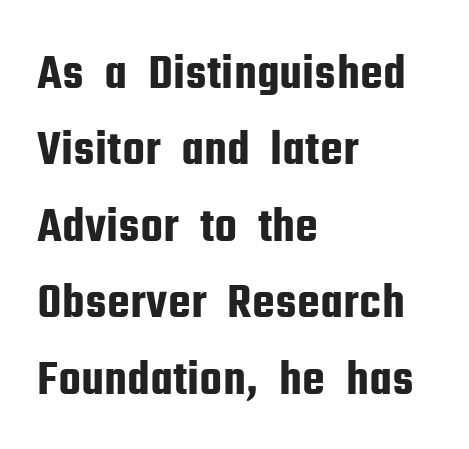
The image shows 51 px condensed sans-serif type, upright; set left-aligned, normal line spacing (1.5x), normal letter spacing, not underlined; low stroke contrast and a medium x-height.
